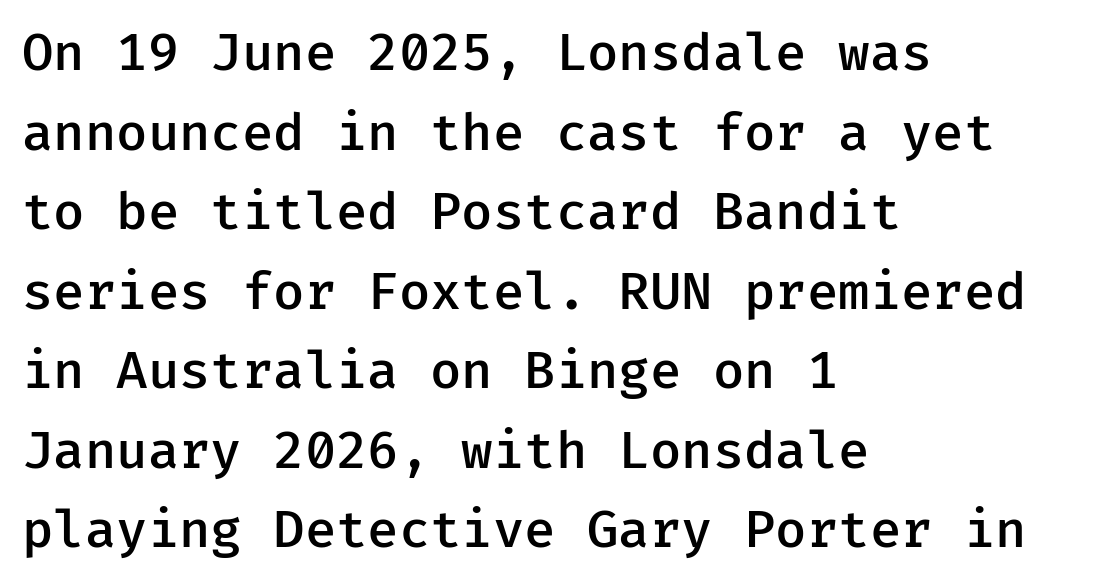
The image shows 51 px semibold sans-serif type, upright, monospaced; set left-aligned, normal line spacing (1.56x), normal letter spacing, not underlined; low stroke contrast and a medium x-height.
